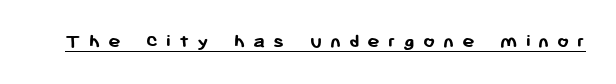
Q: Is the text bold? A: Yes.
Q: Is the text italic (slanted)? A: No, it is upright.
Q: Is the text underlined? A: Yes.
Q: Is the spacing between letters normal or unusually wide? A: Unusually wide.
